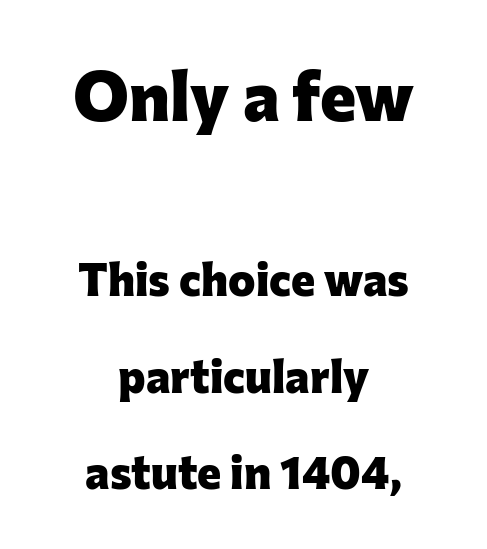
The image shows 69 px heavy sans-serif type, upright; set centered, loose line spacing (2.09x), normal letter spacing, not underlined; the first (top) block is 1.5x larger; low stroke contrast and a medium x-height.
